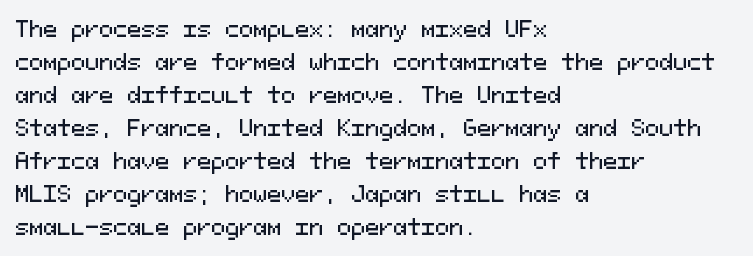
The image shows 21 px text type, upright; set left-aligned, normal line spacing (1.57x), normal letter spacing, not underlined.
